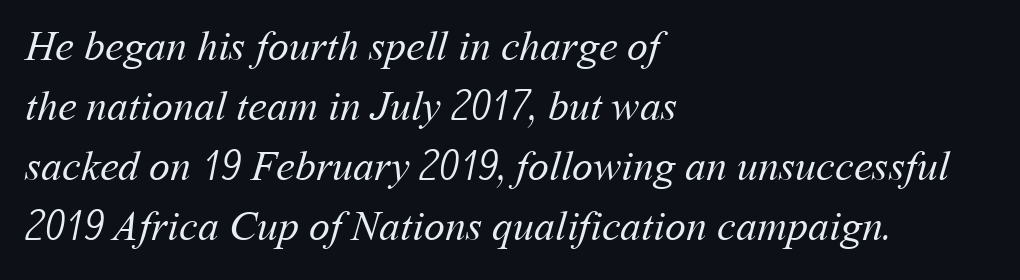
{"bold": "no", "weight": "regular", "width": "normal", "stroke_contrast": "medium", "x_height": "medium", "monospaced": "no", "underline": "no", "align": "left", "line_spacing": "normal", "line_spacing_ratio": 1.43, "letter_spacing": "normal", "letter_spacing_em": 0.0, "glyph_px": 42}
